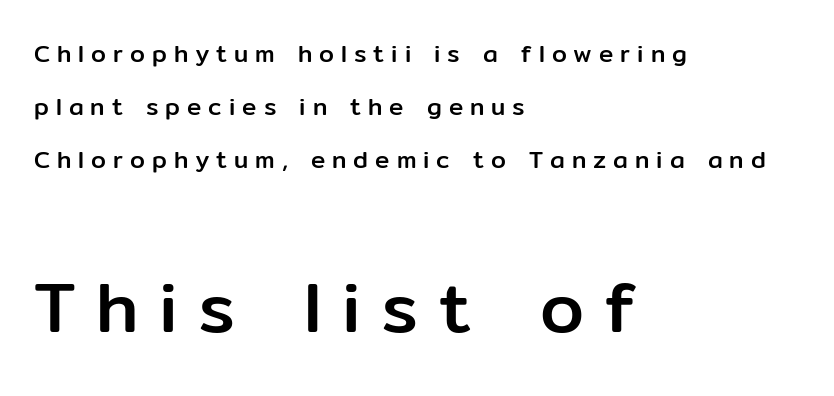
The image shows 71 px sans-serif type, upright; set left-aligned, loose line spacing (2.21x), unusually wide letter spacing (+0.29 em), not underlined; the second (bottom) block is 2.96x larger; low stroke contrast and a medium x-height.
